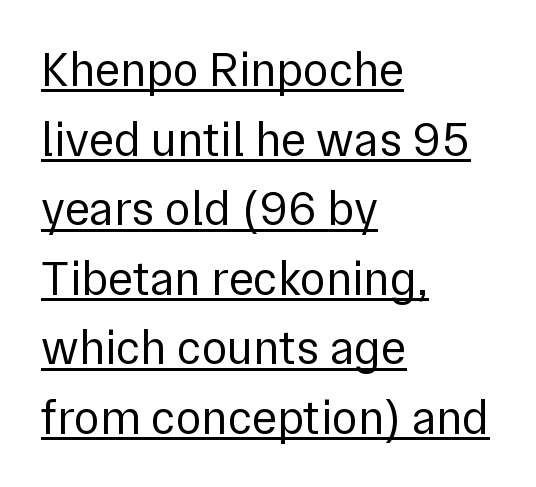
{"serif": "no", "italic": "no", "bold": "no", "weight": "regular", "width": "normal", "stroke_contrast": "low", "x_height": "medium", "monospaced": "no", "underline": "yes", "align": "left", "line_spacing": "normal", "line_spacing_ratio": 1.45, "letter_spacing": "normal", "letter_spacing_em": 0.0, "glyph_px": 48}
